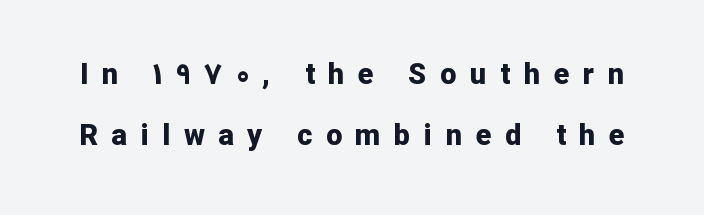
{"serif": "no", "italic": "no", "bold": "yes", "weight": "bold", "width": "normal", "stroke_contrast": "low", "x_height": "medium", "monospaced": "no", "underline": "no", "line_spacing": "loose", "line_spacing_ratio": 2.09, "letter_spacing": "wide", "letter_spacing_em": 0.47, "glyph_px": 29}
